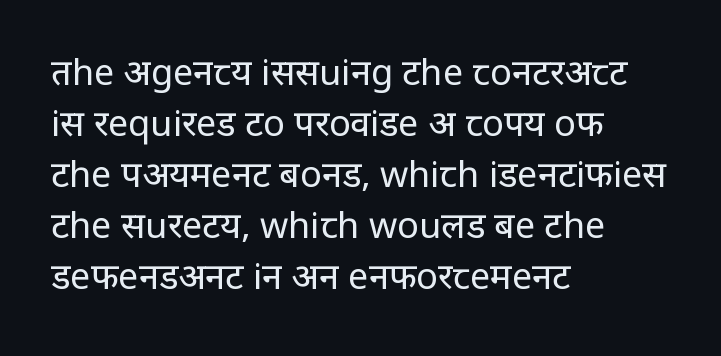
The specimen reads as upright at a glance. The font is comparable to plain body text, perhaps lighter. Each letter keeps its own natural width here, so spacing adapts to shape. These lines sit exactly where default settings would place them. The passage shown is not underscored anywhere. All the whitespace from short lines collects on the right.
